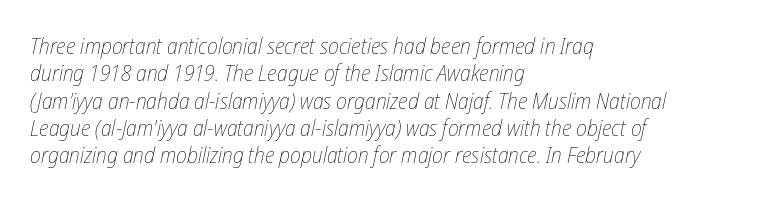
The image shows 22 px text type, italic (leaning right); set left-aligned, line spacing 1.24x, normal letter spacing, not underlined.
